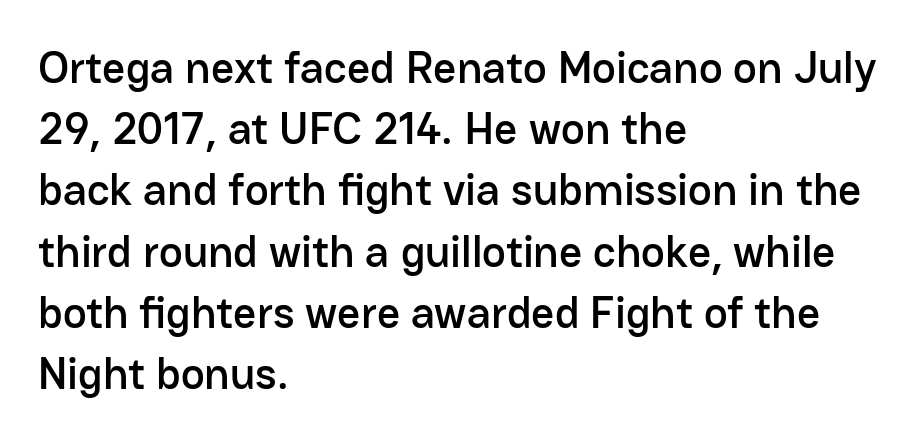
The tracking reads as untouched default to a designer's eye. A sans-serif font was chosen for this passage. Line spacing here is normal. The rag falls on the right side of this text block. The type sits square on the baseline with zero lean. The letters advance in unequal steps, a hallmark of proportional type.
